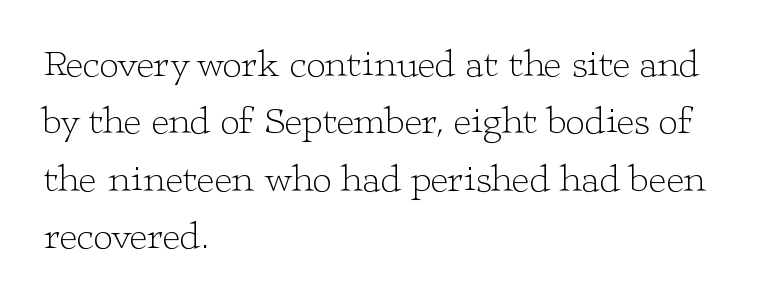
Q: Is the text bold? A: No.
Q: Is the text italic (slanted)? A: No, it is upright.
Q: Is the typeface a serif or a sans-serif typeface? A: Serif.
Q: Is the text underlined? A: No.
Q: How is the paragraph aligned? A: Left-aligned.
Q: Is the spacing between letters normal or unusually wide? A: Normal.
Q: Is the spacing between lines tight, normal or loose? A: Normal.
Q: Width (condensed, normal, or wide)? A: Wide.
Q: Stroke contrast? A: Low.
Q: x-height? A: Medium.
Q: Monospaced? A: No.
